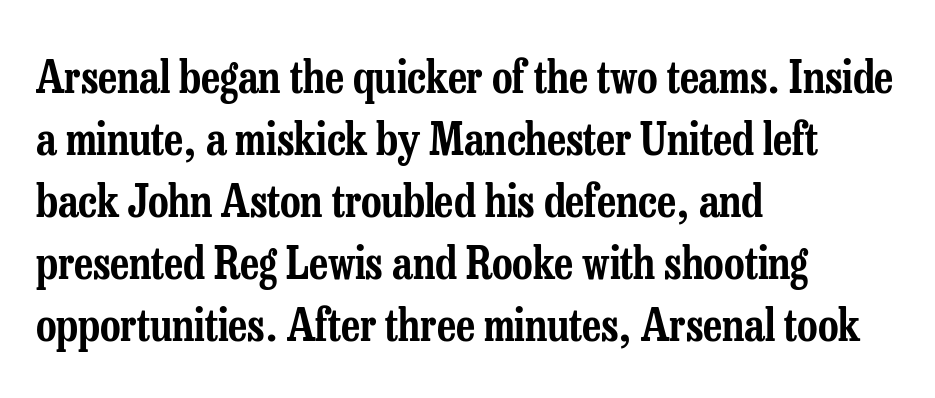
Character widths vary here, with narrow letters taking less room than wide ones. Whoever set this chose a conventional vertical rhythm. Tracking here is standard; glyphs follow each other at the usual distance. These lines stack with their left ends in a neat column.
